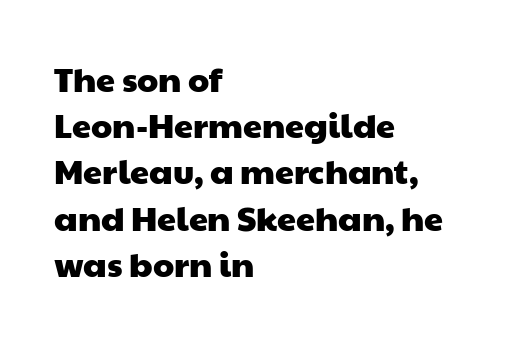
Line spacing here is normal. Does the copy run flush right? No — it runs flush left. This sample uses plain, unmodified letter spacing. The designer went with a sans here, leaving each stem footless. Here the designer chose a conventional face with non-uniform glyph widths.
